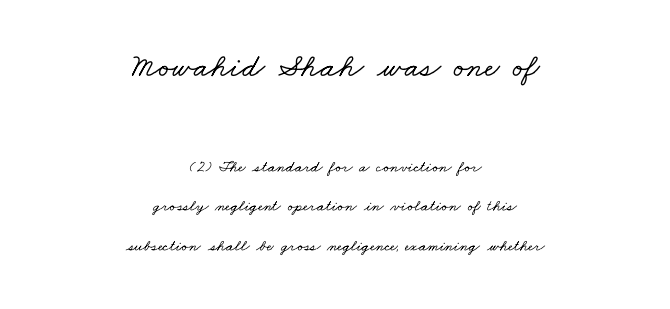
The image shows 33 px wide serif type; set centered, loose line spacing (2.45x), normal letter spacing, not underlined; the first (top) block is 2.06x larger; low stroke contrast and a small x-height.
